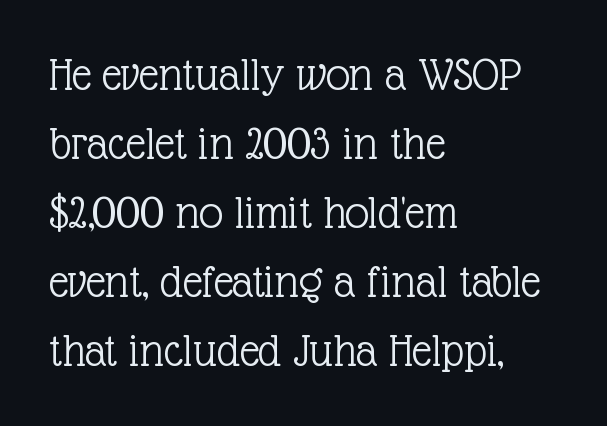
Q: Is the text bold? A: No.
Q: Is the text italic (slanted)? A: No, it is upright.
Q: Is the typeface a serif or a sans-serif typeface? A: Serif.
Q: Is the text underlined? A: No.
Q: How is the paragraph aligned? A: Left-aligned.
Q: Is the spacing between letters normal or unusually wide? A: Normal.
Q: Is the spacing between lines tight, normal or loose? A: Normal.
Q: Width (condensed, normal, or wide)? A: Normal.
Q: x-height? A: Medium.
Q: Monospaced? A: No.
